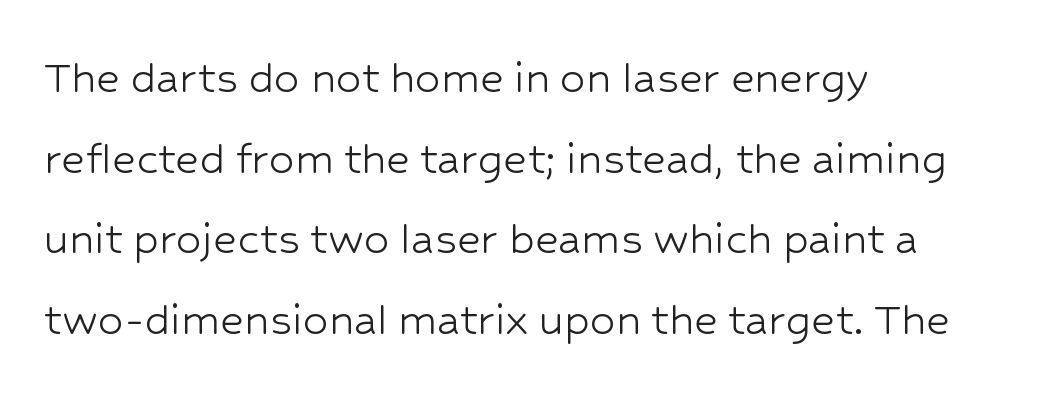
The image shows 51 px light sans-serif type, upright; set left-aligned, normal line spacing (1.58x), normal letter spacing, not underlined; low stroke contrast and a medium x-height.
